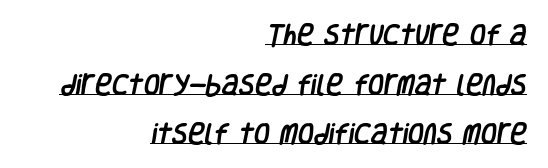
The image shows 23 px text type; set right-aligned, loose line spacing (2.16x), normal letter spacing, underlined.
